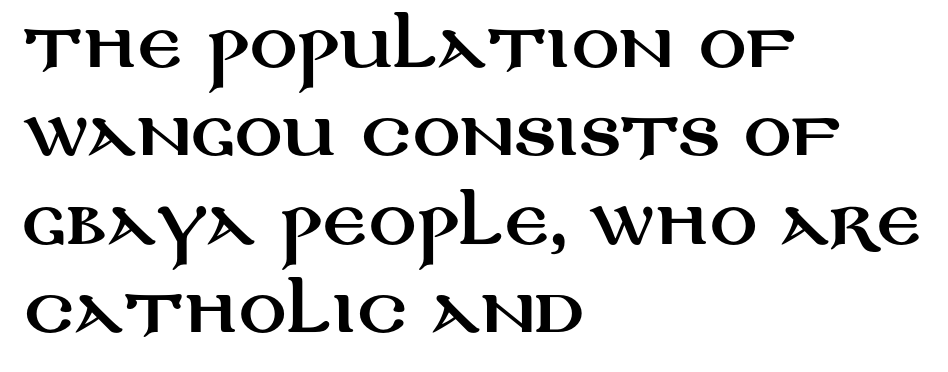
Letterform terminals end flat and unadorned throughout the passage. Each row of text sits above clean, open space. Note the varied advance widths — an 'i' is clearly narrower than an 'm'. No italicization has been applied; the sample stays upright. Vertically, the passage feels balanced, rows spaced as you'd expect.
